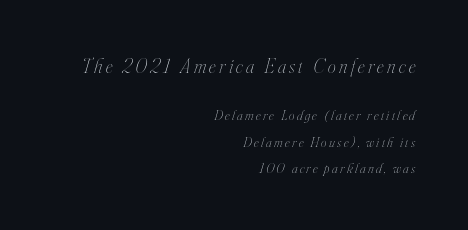
The image shows 20 px text type, italic (leaning right); set right-aligned, line spacing 1.87x, not underlined; the first (top) block is 1.43x larger.
